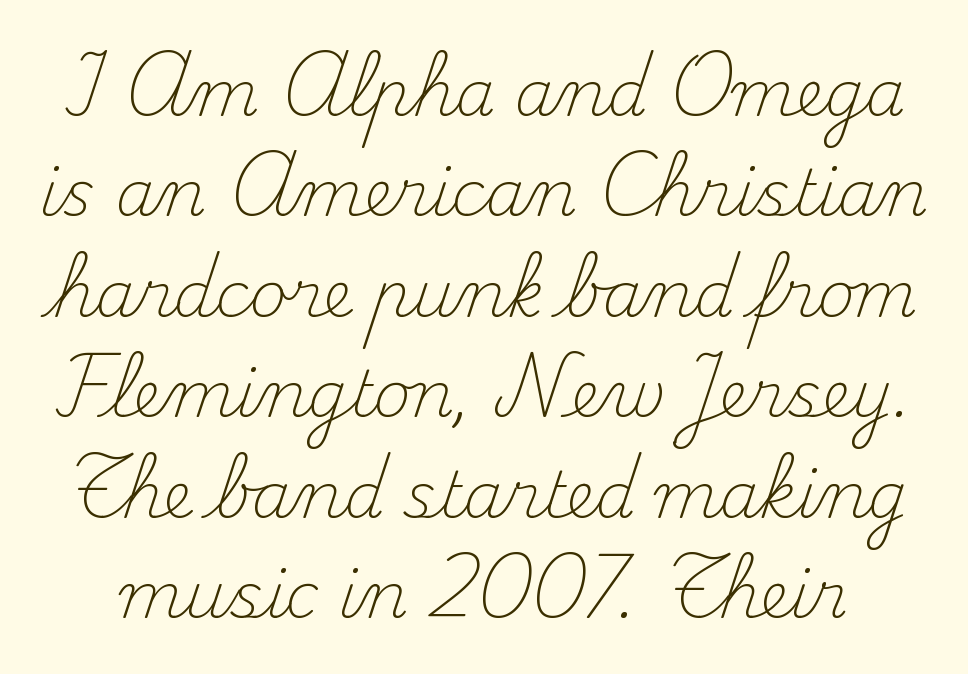
The image shows 64 px light serif type; set normal line spacing (1.57x), normal letter spacing, not underlined; medium stroke contrast and a small x-height.
